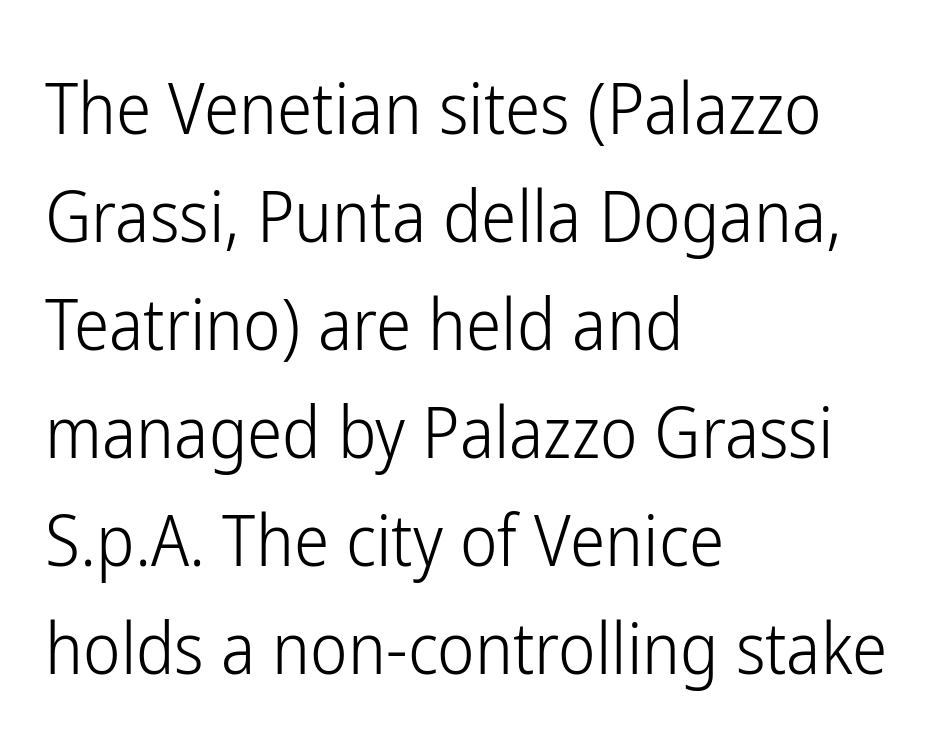
{"serif": "no", "italic": "no", "bold": "no", "weight": "light", "width": "condensed", "stroke_contrast": "low", "x_height": "medium", "monospaced": "no", "underline": "no", "align": "left", "line_spacing": "normal", "line_spacing_ratio": 1.52, "letter_spacing": "normal", "letter_spacing_em": 0.0, "glyph_px": 71}
